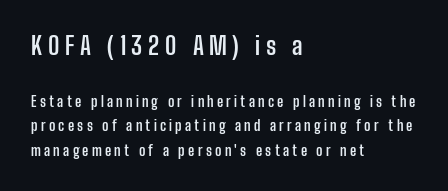
{"italic": "no", "bold": "yes", "underline": "no", "align": "left", "line_spacing_ratio": 1.77, "letter_spacing": "wide", "letter_spacing_em": 0.23, "larger_block": "first", "size_ratio": 1.71, "glyph_px": 24}
